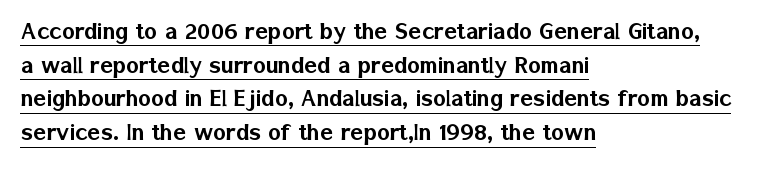
{"italic": "no", "underline": "yes", "align": "left", "line_spacing": "normal", "line_spacing_ratio": 1.25, "letter_spacing": "normal", "letter_spacing_em": 0.0, "glyph_px": 27}
